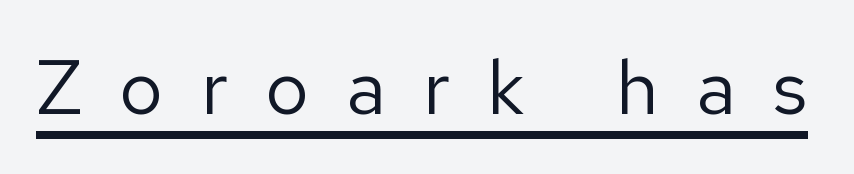
The image shows 76 px regular-weight sans-serif type, upright; set unusually wide letter spacing (+0.49 em), underlined; low stroke contrast and a medium x-height.
